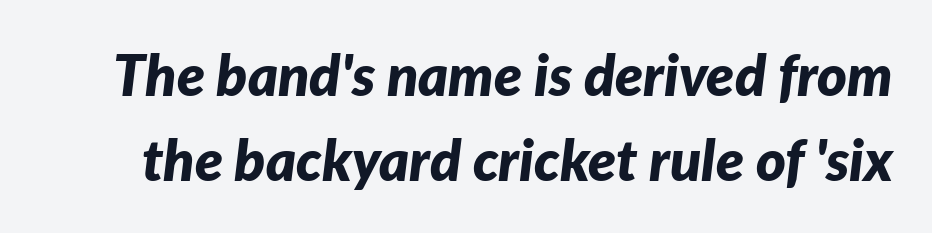
The image shows 57 px bold type, italic (leaning right); set normal line spacing (1.49x), normal letter spacing, not underlined; low stroke contrast and a medium x-height.
